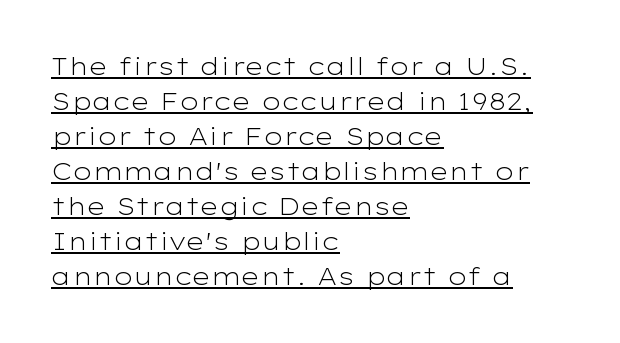
{"italic": "no", "bold": "no", "underline": "yes", "align": "left", "line_spacing": "normal", "line_spacing_ratio": 1.46, "letter_spacing": "normal", "letter_spacing_em": 0.0, "glyph_px": 24}
